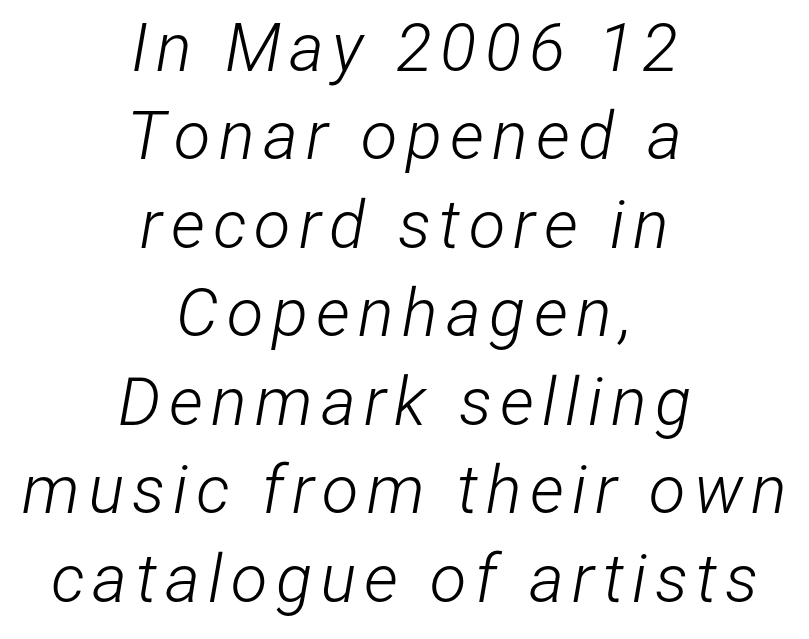
Q: Is the text bold? A: No.
Q: Is the text italic (slanted)? A: Yes, it leans right by about 12 degrees.
Q: Is the text underlined? A: No.
Q: How is the paragraph aligned? A: Centered.
Q: Is the spacing between lines tight, normal or loose? A: Normal.
Q: Width (condensed, normal, or wide)? A: Condensed.
Q: Stroke contrast? A: Low.
Q: x-height? A: Medium.
Q: Monospaced? A: No.
